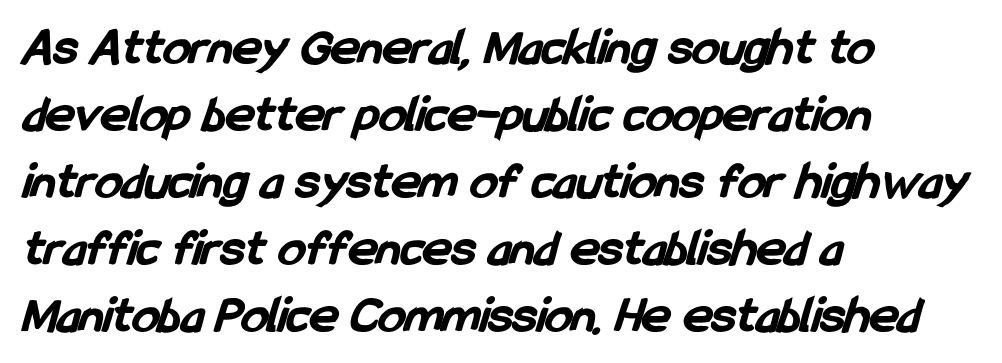
{"serif": "no", "bold": "yes", "weight": "bold", "width": "condensed", "stroke_contrast": "low", "x_height": "medium", "monospaced": "no", "underline": "no", "align": "left", "line_spacing_ratio": 1.24, "letter_spacing": "normal", "letter_spacing_em": 0.0, "glyph_px": 54}
